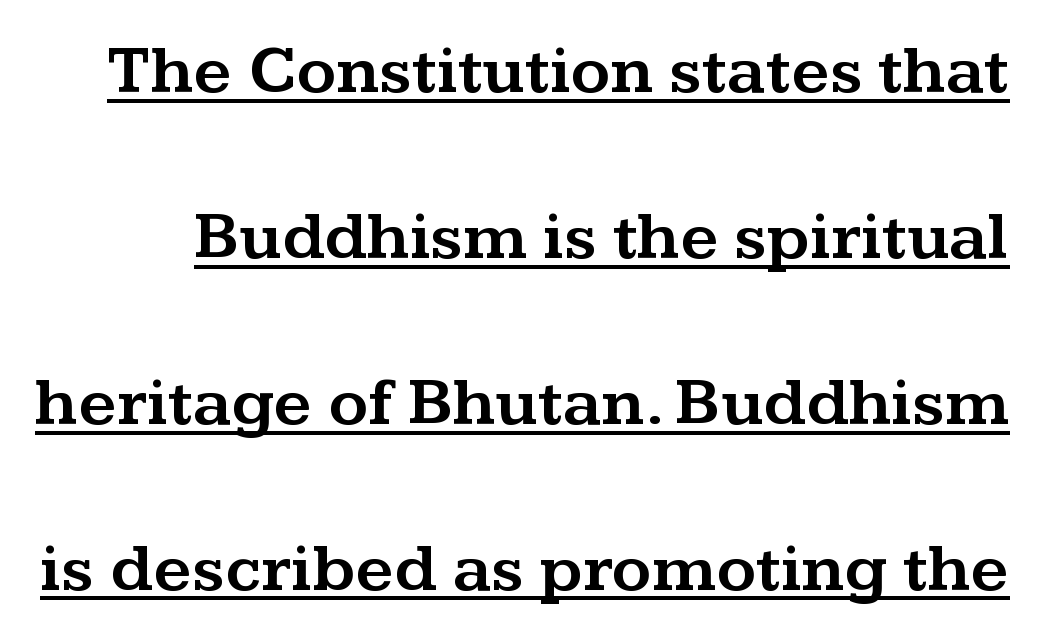
The letters stand upright; this is a roman face. Words appear dense and cohesive because spacing is normal. The vertical gap from one line to the next is large. Check where the strokes stop: tiny serifs finish them off. Varying glyph widths throughout — classic text-font behaviour.
